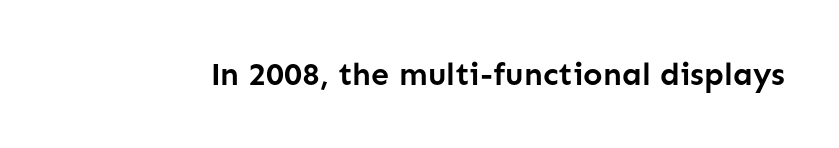
The letters advance in unequal steps, a hallmark of proportional type. Posture: straight, roman, zero tilt. The letters are bold, with thick, heavy strokes. The face used here is a sans, in the tradition of grotesques and geometrics.
